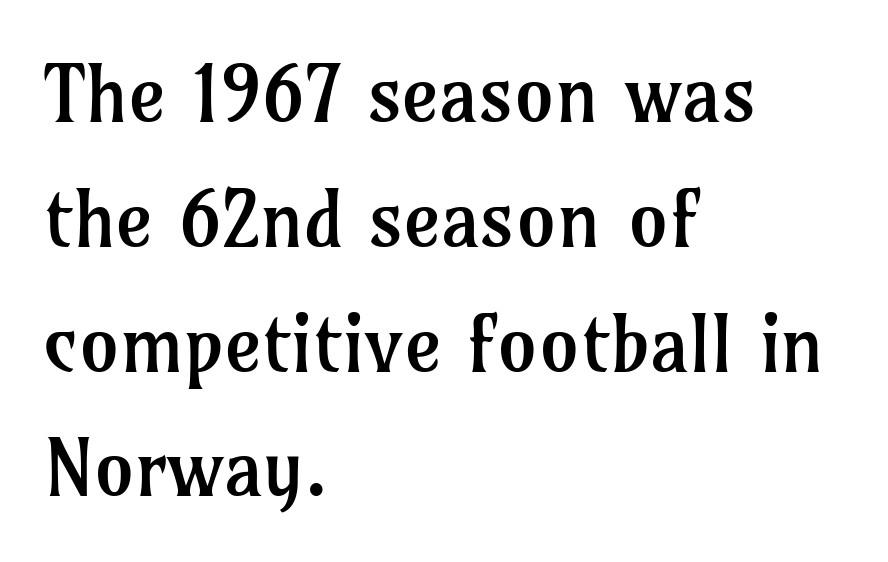
The image shows 79 px regular-weight serif type, upright; set left-aligned, normal line spacing (1.58x), normal letter spacing, not underlined; low stroke contrast and a medium x-height.
